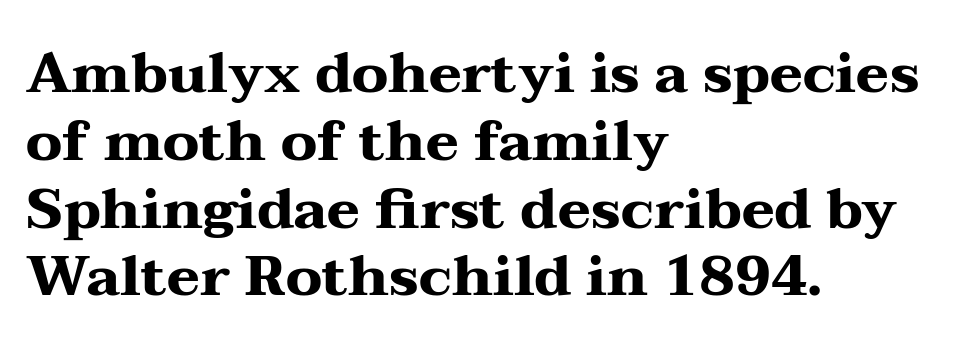
Q: Is the text bold? A: Yes.
Q: Is the text italic (slanted)? A: No, it is upright.
Q: Is the typeface a serif or a sans-serif typeface? A: Serif.
Q: Is the text underlined? A: No.
Q: How is the paragraph aligned? A: Left-aligned.
Q: Is the spacing between letters normal or unusually wide? A: Normal.
Q: Width (condensed, normal, or wide)? A: Wide.
Q: Stroke contrast? A: Medium.
Q: x-height? A: Medium.
Q: Monospaced? A: No.
